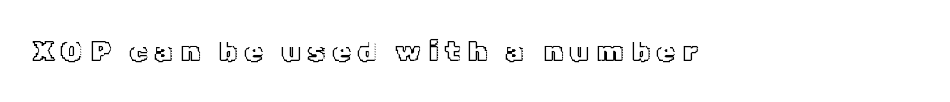
{"italic": "no", "width": "normal", "x_height": "medium", "monospaced": "no", "underline": "no", "letter_spacing": "wide", "letter_spacing_em": 0.24, "glyph_px": 29}
